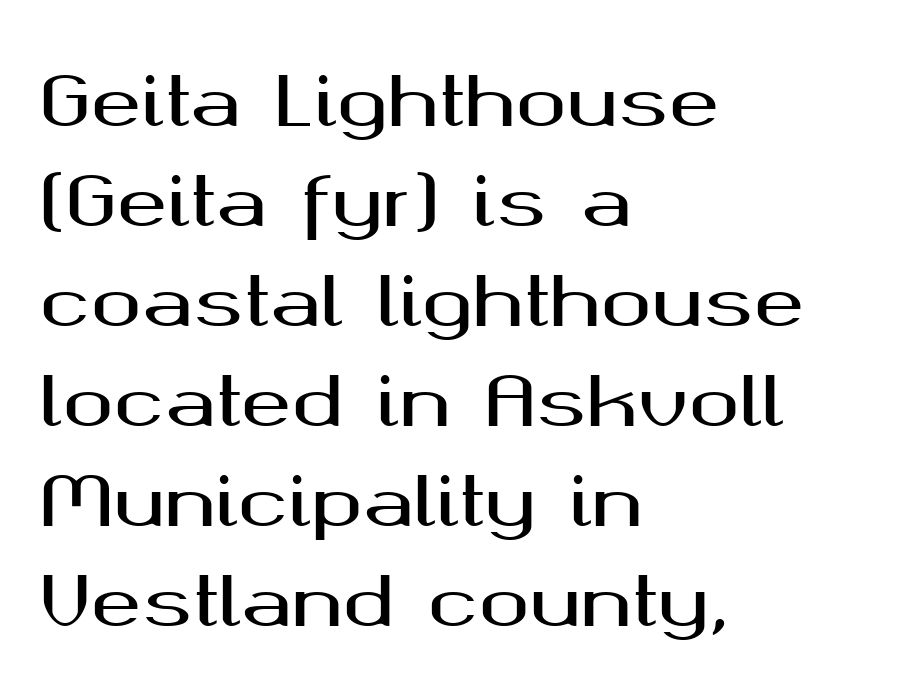
Q: Is the text italic (slanted)? A: No, it is upright.
Q: Is the typeface a serif or a sans-serif typeface? A: Sans-serif.
Q: Is the text underlined? A: No.
Q: How is the paragraph aligned? A: Left-aligned.
Q: Is the spacing between letters normal or unusually wide? A: Normal.
Q: Is the spacing between lines tight, normal or loose? A: Normal.
Q: Width (condensed, normal, or wide)? A: Wide.
Q: Stroke contrast? A: Medium.
Q: x-height? A: Medium.
Q: Monospaced? A: No.
